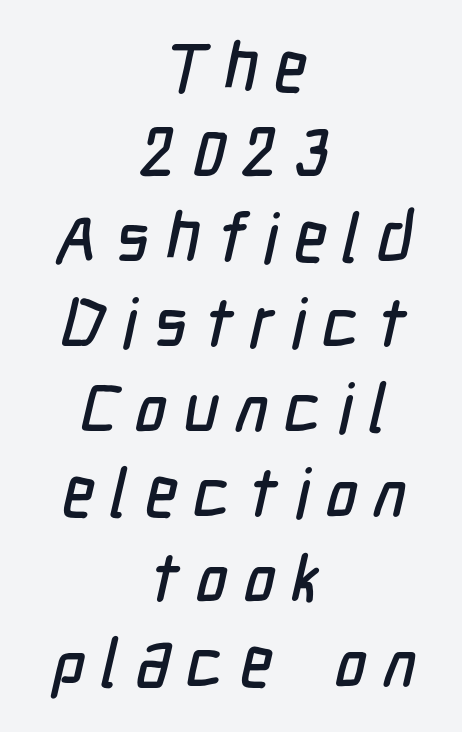
Where is the straight margin? There isn't one; the lines are centered. Think of a printed novel: that variable character pitch is what you see here. Nobody drew a line under any word here. Vertically, the passage feels balanced, rows spaced as you'd expect. You can tell from the bare stems that sans-serif type was used.
